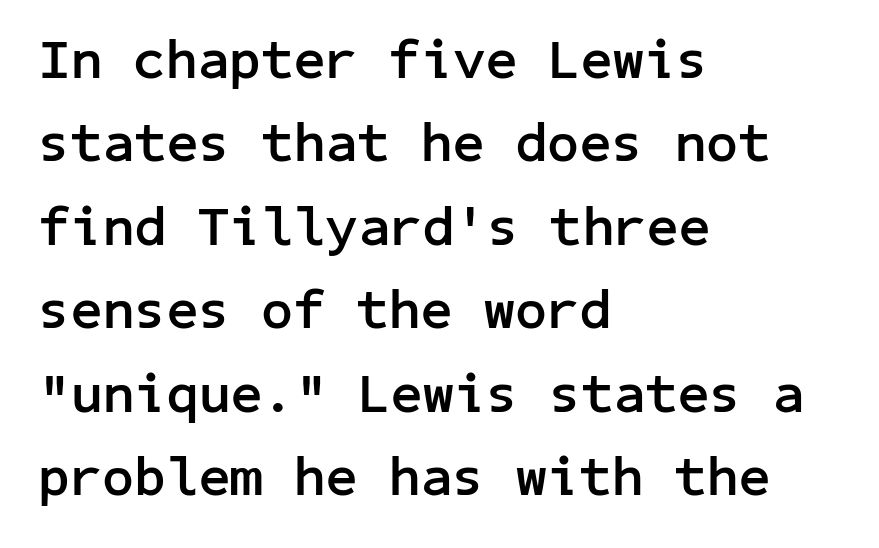
{"serif": "no", "italic": "no", "bold": "yes", "weight": "semibold", "width": "normal", "stroke_contrast": "low", "x_height": "medium", "underline": "no", "align": "left", "line_spacing": "normal", "line_spacing_ratio": 1.49, "letter_spacing": "normal", "letter_spacing_em": 0.0, "glyph_px": 56}
